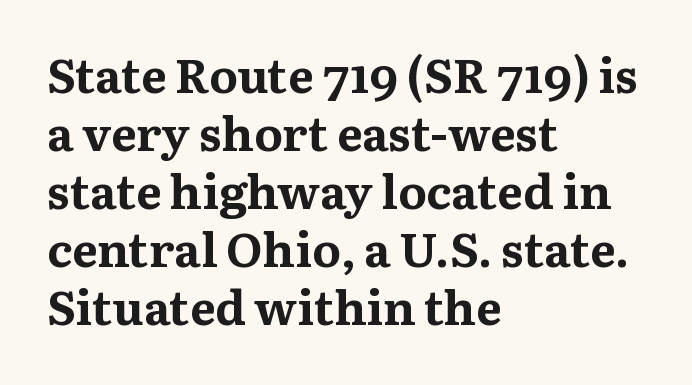
{"serif": "yes", "italic": "no", "bold": "yes", "weight": "bold", "width": "normal", "stroke_contrast": "medium", "x_height": "medium", "monospaced": "no", "underline": "no", "align": "left", "line_spacing_ratio": 1.21, "letter_spacing": "normal", "letter_spacing_em": 0.0, "glyph_px": 48}
